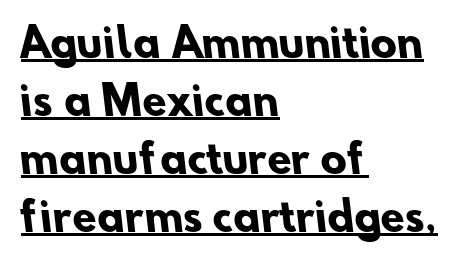
{"serif": "no", "bold": "yes", "weight": "heavy", "width": "normal", "stroke_contrast": "low", "x_height": "small", "monospaced": "no", "underline": "yes", "align": "left", "line_spacing": "normal", "line_spacing_ratio": 1.49, "letter_spacing": "normal", "letter_spacing_em": 0.0, "glyph_px": 39}
